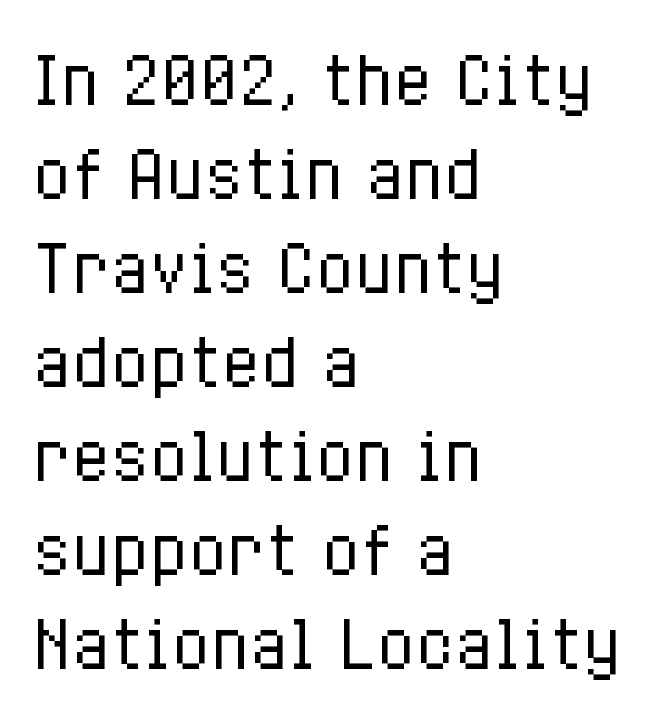
{"italic": "no", "bold": "no", "weight": "regular", "width": "condensed", "stroke_contrast": "low", "x_height": "medium", "monospaced": "no", "underline": "no", "align": "left", "line_spacing": "normal", "line_spacing_ratio": 1.47, "letter_spacing": "normal", "letter_spacing_em": 0.0, "glyph_px": 64}
